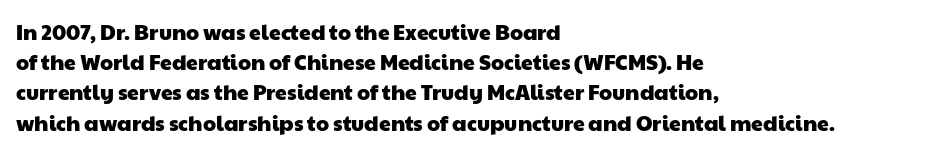
The image shows 21 px text type; set left-aligned, normal line spacing (1.44x), normal letter spacing, not underlined.
